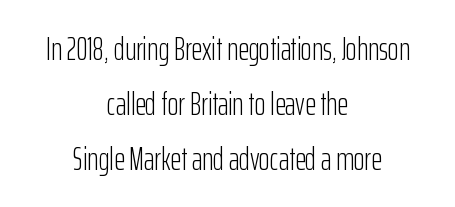
Q: Is the text bold? A: No.
Q: Is the text italic (slanted)? A: No, it is upright.
Q: Is the typeface a serif or a sans-serif typeface? A: Sans-serif.
Q: Is the text underlined? A: No.
Q: How is the paragraph aligned? A: Centered.
Q: Is the spacing between letters normal or unusually wide? A: Normal.
Q: Is the spacing between lines tight, normal or loose? A: Normal.
Q: Width (condensed, normal, or wide)? A: Condensed.
Q: Stroke contrast? A: Low.
Q: x-height? A: Medium.
Q: Monospaced? A: No.
